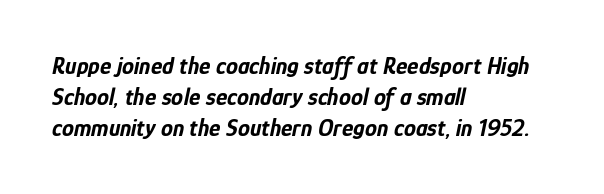
Reading down the column, the eye jumps a familiar distance to each next line. The words here are not underlined. A classic flush-left, rag-right setting is used for this passage. The sample has been set heavy, in full bold.
